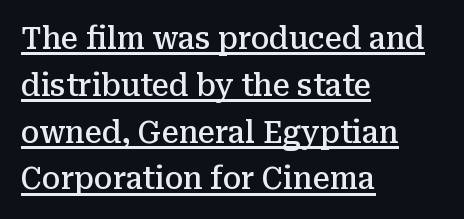
The image shows 30 px semibold serif type, upright; set left-aligned, normal line spacing (1.56x), normal letter spacing, underlined; medium stroke contrast and a medium x-height.
